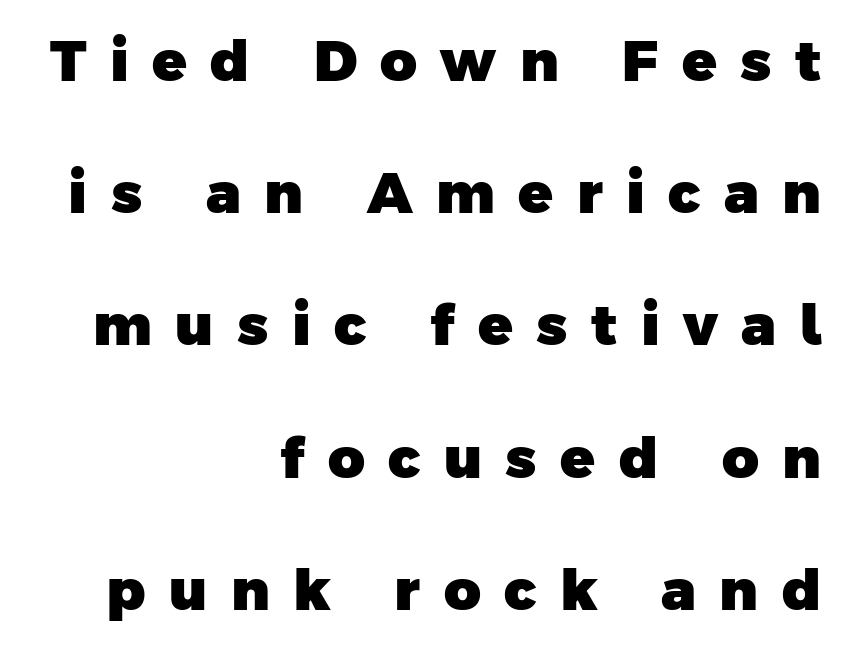
Letter spacing: wide. Varying glyph widths throughout — classic text-font behaviour. Does the weight exceed regular? Yes, all the way to bold. The glyphs in this specimen are sans serif.
